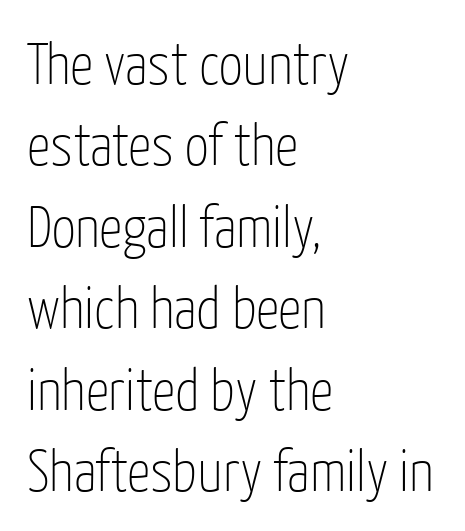
A typesetter would mark this as roman, not italic. Is this a heavy cut? Hardly; it is regular or lighter. Is the block centered? No — it sits flush against the left margin. This rendering leaves character spacing at its baseline value.
